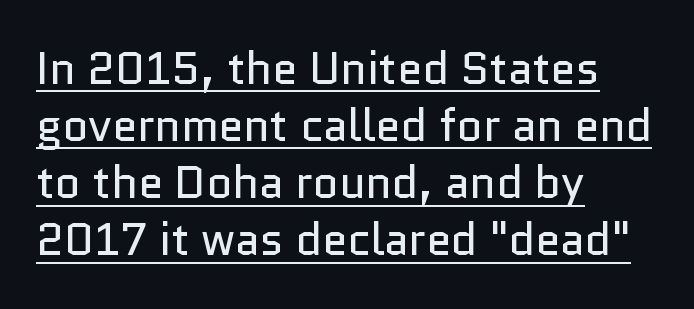
The passage shown is underscored from start to finish. The typeface has the unassuming heft of standard copy or less. The type is set solid horizontally, with unmodified tracking. The typesetter chose a ragged-right arrangement here. No feet cap the strokes, marking this as sans-serif type.
